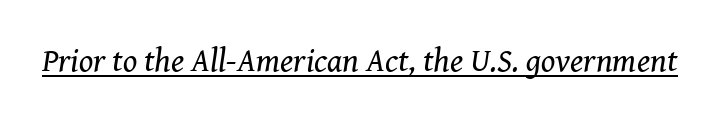
The image shows 33 px regular-weight serif type, italic (leaning right); set normal letter spacing, underlined; medium stroke contrast and a medium x-height.
